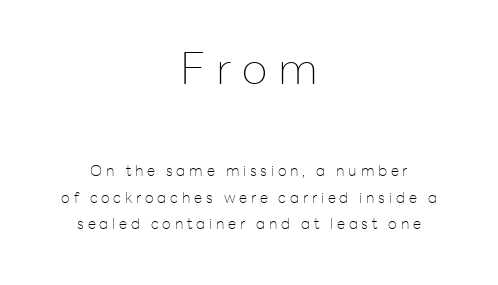
The image shows 44 px thin sans-serif type, upright; set centered, line spacing 1.77x, unusually wide letter spacing (+0.25 em), not underlined; the first (top) block is 2.93x larger; low stroke contrast and a medium x-height.
